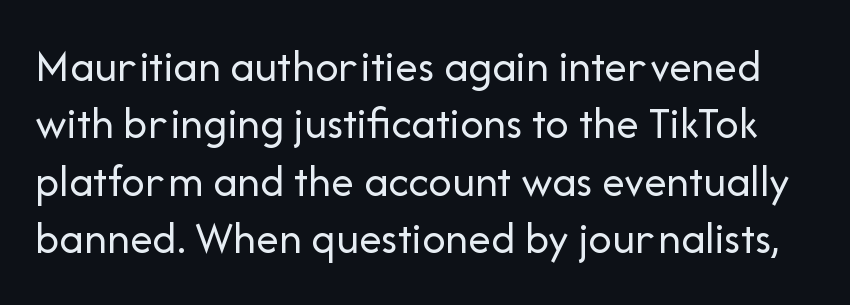
The area under the type is left untouched. The passage shown stacks its lines at a standard gap. Caption: standard tracking, unaltered. When letters stand straight like this, we call the style roman or upright.
